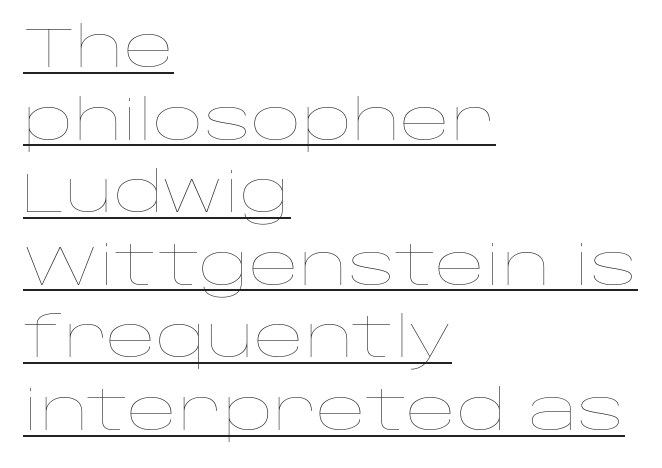
The image shows 55 px thin, wide type, upright; set left-aligned, normal line spacing (1.32x), normal letter spacing, underlined; low stroke contrast and a large x-height.
